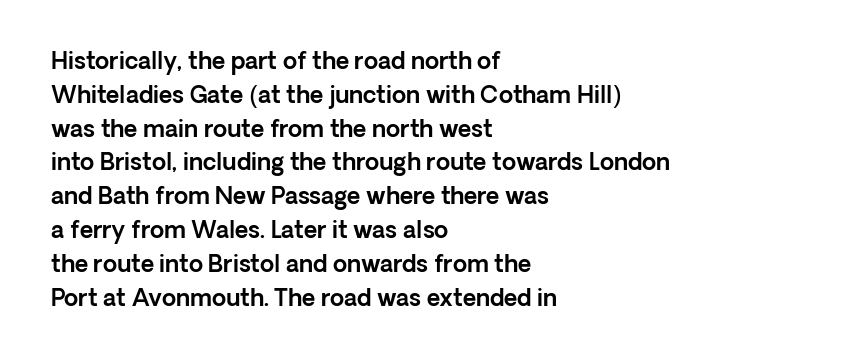
Left-aligned paragraph, ragged on the right. Compared with typical body copy, the letter spacing here is the same. A roman cut, with each character standing at attention. Baseline-to-baseline distance is the conventional proportion of letter height. The string is rendered with underlining switched off.
